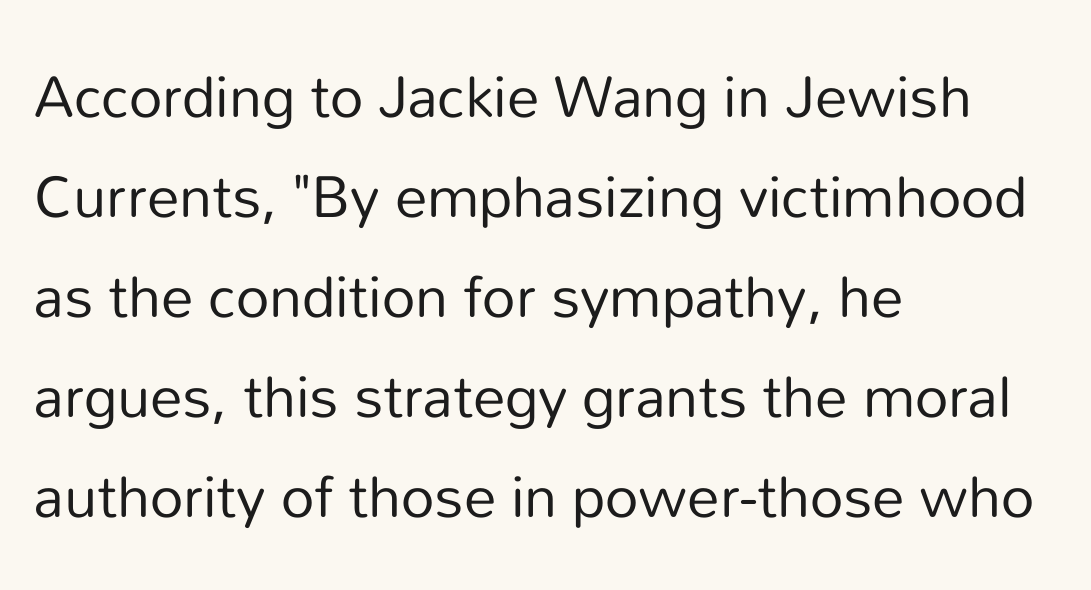
{"serif": "no", "italic": "no", "bold": "no", "weight": "regular", "width": "normal", "stroke_contrast": "low", "x_height": "medium", "monospaced": "no", "underline": "no", "align": "left", "line_spacing": "normal", "line_spacing_ratio": 1.54, "letter_spacing": "normal", "letter_spacing_em": 0.0, "glyph_px": 65}
